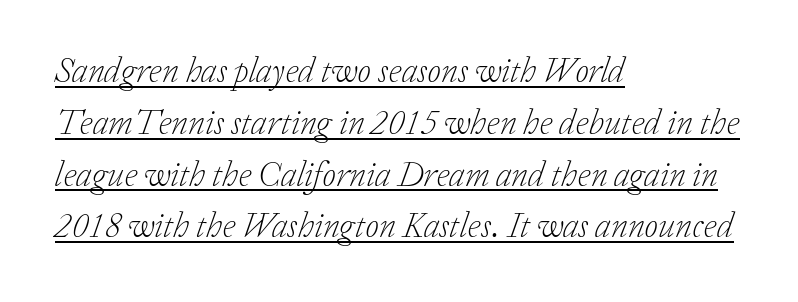
Q: Is the text bold? A: No.
Q: Is the text italic (slanted)? A: Yes, it leans right by about 20 degrees.
Q: Is the typeface a serif or a sans-serif typeface? A: Serif.
Q: Is the text underlined? A: Yes.
Q: How is the paragraph aligned? A: Left-aligned.
Q: Is the spacing between letters normal or unusually wide? A: Normal.
Q: Is the spacing between lines tight, normal or loose? A: Normal.
Q: Width (condensed, normal, or wide)? A: Normal.
Q: Stroke contrast? A: Low.
Q: x-height? A: Medium.
Q: Monospaced? A: No.
